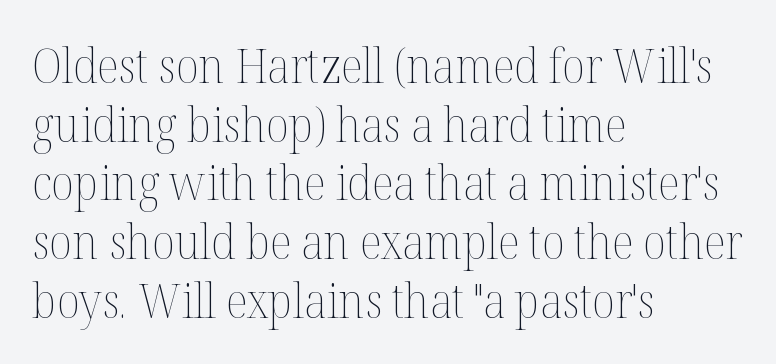
Q: Is the text bold? A: No.
Q: Is the text italic (slanted)? A: No, it is upright.
Q: Is the text underlined? A: No.
Q: How is the paragraph aligned? A: Left-aligned.
Q: Is the spacing between letters normal or unusually wide? A: Normal.
Q: Is the spacing between lines tight, normal or loose? A: Normal.
Q: Width (condensed, normal, or wide)? A: Normal.
Q: Stroke contrast? A: Medium.
Q: x-height? A: Medium.
Q: Monospaced? A: No.
